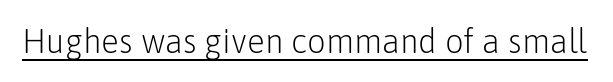
{"serif": "no", "italic": "no", "bold": "no", "weight": "light", "width": "normal", "stroke_contrast": "low", "x_height": "medium", "monospaced": "no", "underline": "yes", "letter_spacing": "normal", "letter_spacing_em": 0.0, "glyph_px": 33}
